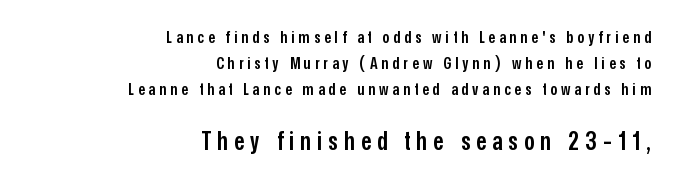
{"italic": "no", "bold": "semi", "underline": "no", "align": "right", "line_spacing": "normal", "line_spacing_ratio": 1.52, "letter_spacing": "wide", "letter_spacing_em": 0.23, "larger_block": "second", "size_ratio": 1.53, "glyph_px": 26}
